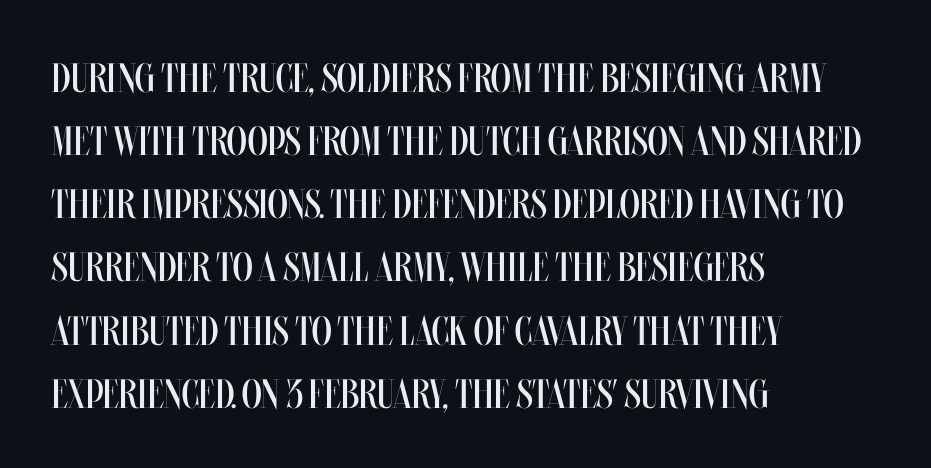
Q: Is the text bold? A: No.
Q: Is the text italic (slanted)? A: No, it is upright.
Q: Is the text underlined? A: No.
Q: How is the paragraph aligned? A: Left-aligned.
Q: Is the spacing between letters normal or unusually wide? A: Normal.
Q: Is the spacing between lines tight, normal or loose? A: Normal.
Q: Width (condensed, normal, or wide)? A: Condensed.
Q: Stroke contrast? A: Medium.
Q: x-height? A: Large.
Q: Monospaced? A: No.
